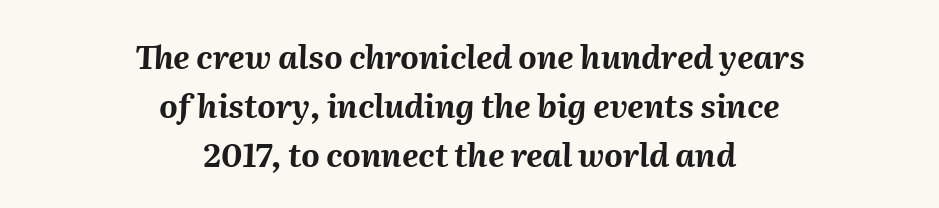
The text carries the slant typical of an italic or oblique font. In terms of letterspacing, this is plain default setting. These words are printed bold, with thick strokes throughout. The foot of each line stays bare and open.
